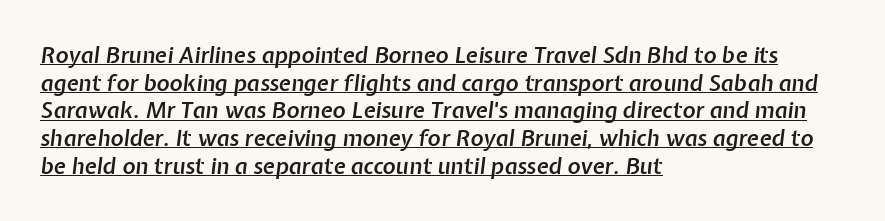
{"italic": "yes", "lean": "right", "slant_degrees": 7, "bold": "semi", "underline": "yes", "align": "left", "line_spacing": "normal", "line_spacing_ratio": 1.26, "letter_spacing": "normal", "letter_spacing_em": 0.0, "glyph_px": 22}
